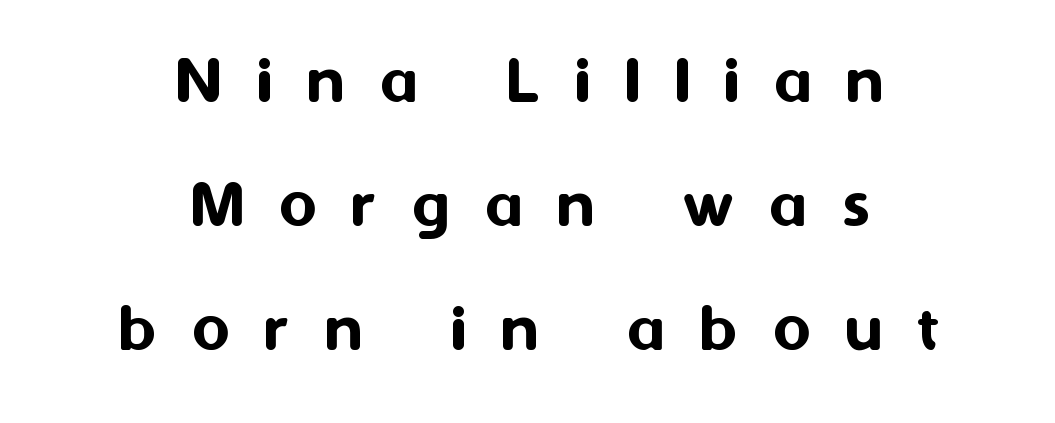
Q: Is the text italic (slanted)? A: No, it is upright.
Q: Is the typeface a serif or a sans-serif typeface? A: Sans-serif.
Q: Is the text underlined? A: No.
Q: How is the paragraph aligned? A: Centered.
Q: Is the spacing between letters normal or unusually wide? A: Unusually wide.
Q: Width (condensed, normal, or wide)? A: Normal.
Q: Stroke contrast? A: Medium.
Q: x-height? A: Medium.
Q: Monospaced? A: No.
